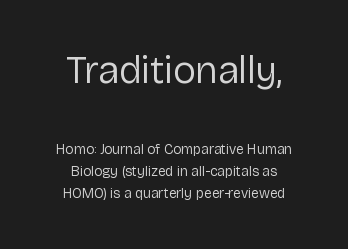
In CSS terms this would be text-align: center. Does the type have serifs? No, each stem ends abruptly. Reading top to bottom, the characters get smaller at the block break. A light-to-regular cut is what we see here. Looks like regular typesetting: each glyph gets only the width it needs.
